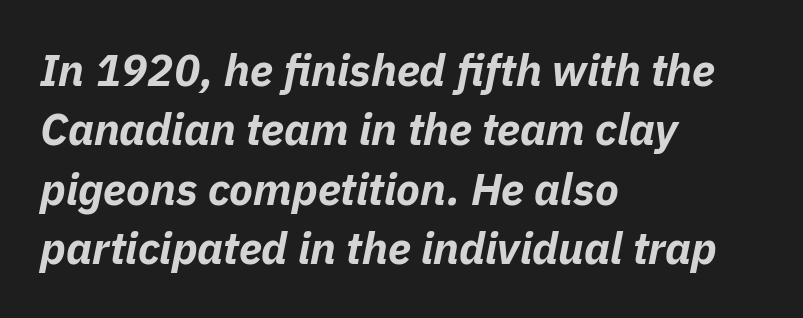
{"italic": "yes", "lean": "right", "slant_degrees": 11, "bold": "yes", "weight": "bold", "width": "normal", "stroke_contrast": "low", "x_height": "medium", "monospaced": "no", "underline": "no", "align": "left", "line_spacing": "normal", "line_spacing_ratio": 1.35, "letter_spacing": "normal", "letter_spacing_em": 0.0, "glyph_px": 44}
